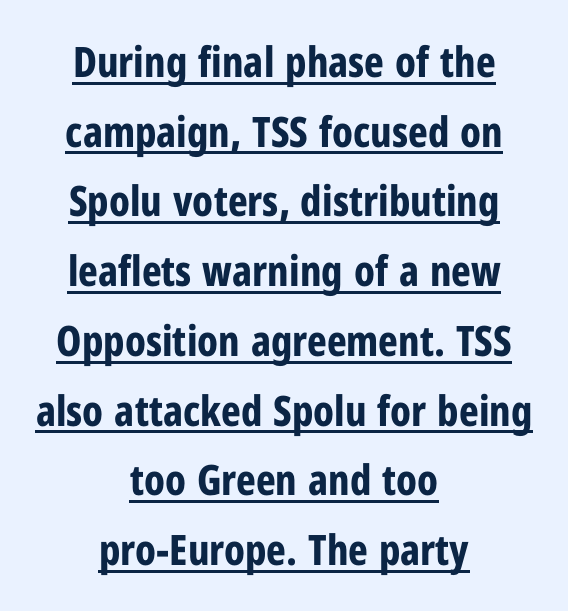
The image shows 42 px bold, condensed sans-serif type, upright; set centered, normal line spacing (1.66x), normal letter spacing, underlined; low stroke contrast and a medium x-height.
